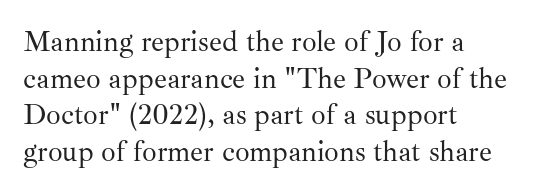
The image shows 29 px regular-weight serif type, upright; set left-aligned, normal line spacing (1.26x), normal letter spacing, not underlined; medium stroke contrast and a small x-height.
